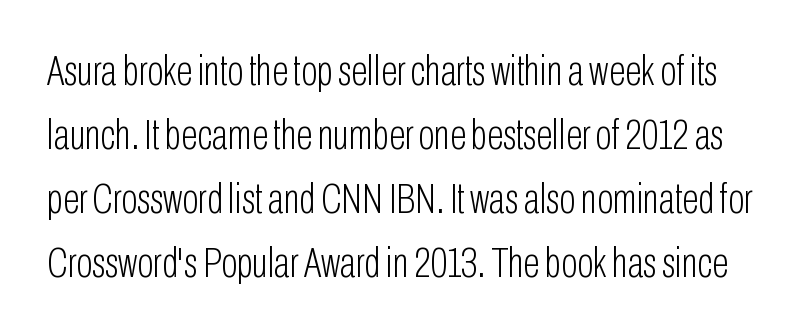
Q: Is the text bold? A: No.
Q: Is the text italic (slanted)? A: No, it is upright.
Q: Is the typeface a serif or a sans-serif typeface? A: Sans-serif.
Q: Is the text underlined? A: No.
Q: Is the spacing between letters normal or unusually wide? A: Normal.
Q: Is the spacing between lines tight, normal or loose? A: Normal.
Q: Width (condensed, normal, or wide)? A: Condensed.
Q: Stroke contrast? A: Low.
Q: x-height? A: Medium.
Q: Monospaced? A: No.
